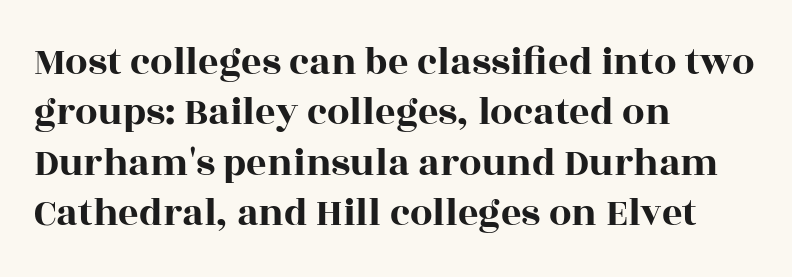
Q: Is the text italic (slanted)? A: No, it is upright.
Q: Is the typeface a serif or a sans-serif typeface? A: Serif.
Q: Is the text underlined? A: No.
Q: How is the paragraph aligned? A: Left-aligned.
Q: Is the spacing between letters normal or unusually wide? A: Normal.
Q: Is the spacing between lines tight, normal or loose? A: Normal.
Q: Width (condensed, normal, or wide)? A: Wide.
Q: x-height? A: Large.
Q: Monospaced? A: No.
